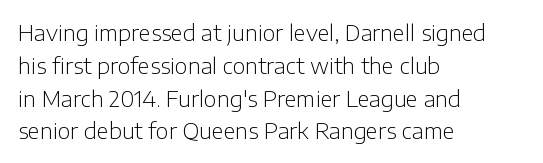
The image shows 22 px text type, upright; set left-aligned, normal line spacing (1.49x), normal letter spacing, not underlined.
